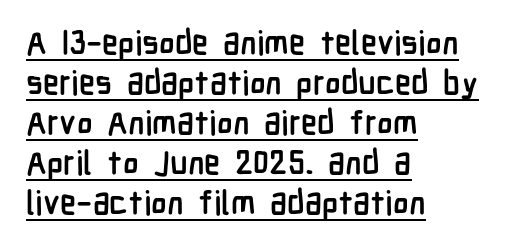
Underlining? Definitely there. If you drew a line through each stem, it would be perfectly vertical. Does the weight exceed regular? Yes, all the way to bold. The characters display no serif detailing; their extremities are plain.
